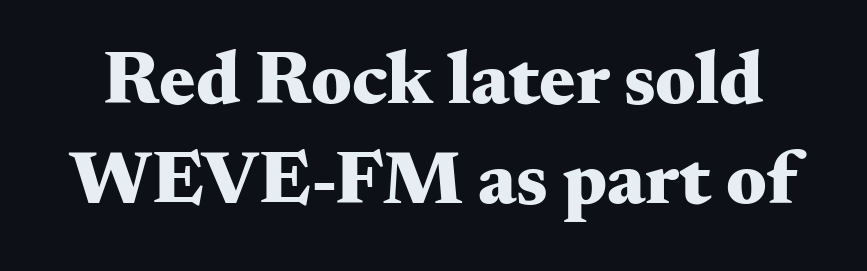
The image shows 76 px heavy, wide serif type, upright; set normal line spacing (1.31x), normal letter spacing, not underlined; medium stroke contrast and a small x-height.
